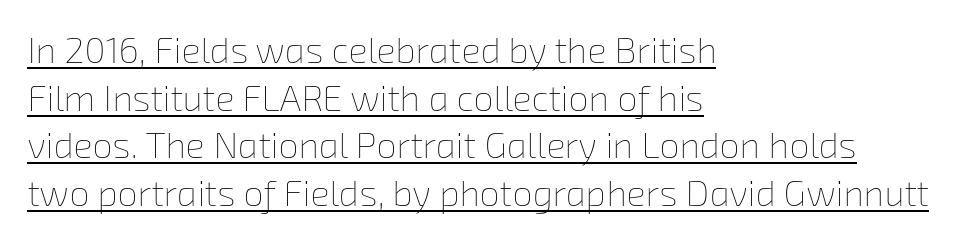
These lines are rendered in a variable-pitch font. Honestly, the letter spacing is just normal — you wouldn't notice it. Short and long lines alike share a common starting point at left. The rendering uses a moderate line-height, typical for paragraphs. The typeface has the unassuming heft of standard copy or less.
